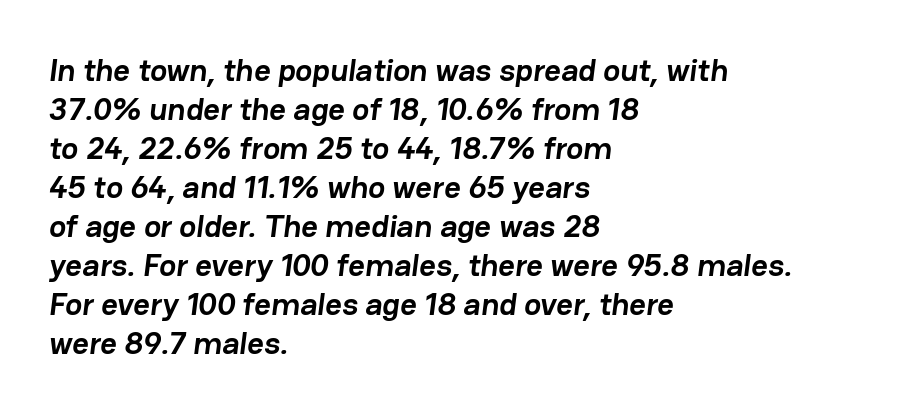
In CSS terms this would be text-align: left. Between one letter and the next there's only the usual sliver of space. The passage shown is typeset with a sans-serif family. Here the designer chose a conventional face with non-uniform glyph widths.
